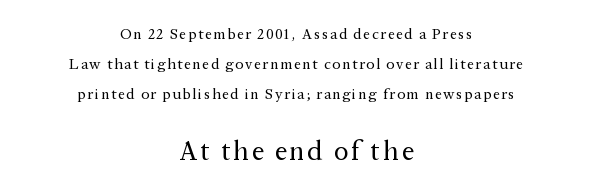
Q: Is the text bold? A: No.
Q: Is the text italic (slanted)? A: No, it is upright.
Q: Is the text underlined? A: No.
Q: How is the paragraph aligned? A: Centered.
Q: Is the spacing between lines tight, normal or loose? A: Loose.
Q: Which block of text is set in a larger size, the first (top) or the second (bottom)? A: The second (bottom) one.
